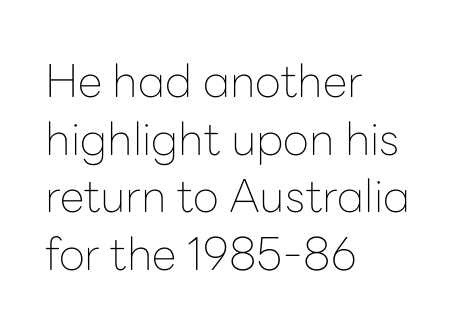
Q: Is the text bold? A: No.
Q: Is the text italic (slanted)? A: No, it is upright.
Q: Is the typeface a serif or a sans-serif typeface? A: Sans-serif.
Q: Is the text underlined? A: No.
Q: How is the paragraph aligned? A: Left-aligned.
Q: Is the spacing between letters normal or unusually wide? A: Normal.
Q: Is the spacing between lines tight, normal or loose? A: Normal.
Q: Width (condensed, normal, or wide)? A: Normal.
Q: Stroke contrast? A: Low.
Q: x-height? A: Medium.
Q: Monospaced? A: No.
